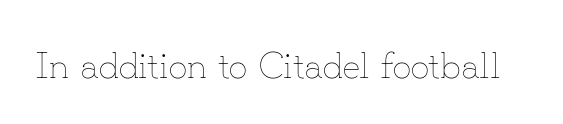
The image shows 37 px thin type, upright; set normal letter spacing, not underlined; low stroke contrast and a small x-height.
